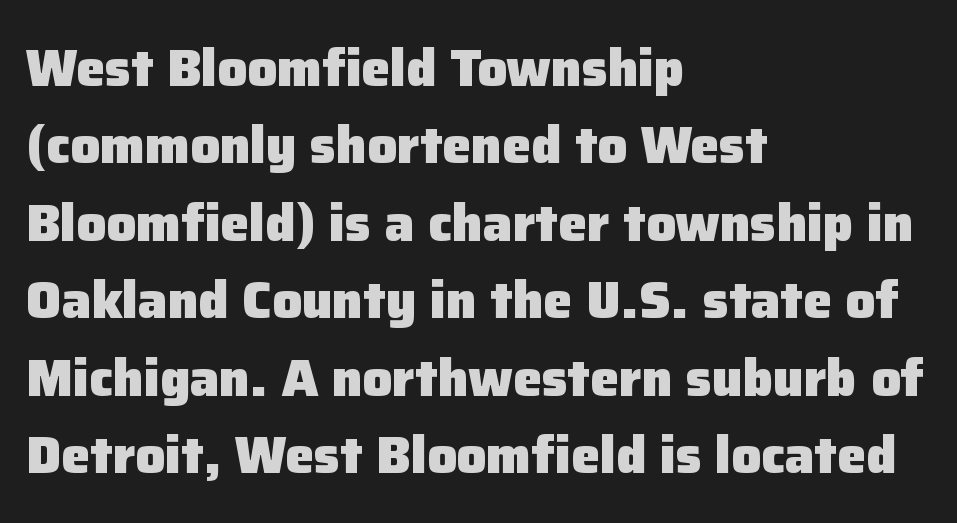
Q: Is the text bold? A: Yes.
Q: Is the text italic (slanted)? A: No, it is upright.
Q: Is the typeface a serif or a sans-serif typeface? A: Sans-serif.
Q: Is the text underlined? A: No.
Q: How is the paragraph aligned? A: Left-aligned.
Q: Is the spacing between letters normal or unusually wide? A: Normal.
Q: Is the spacing between lines tight, normal or loose? A: Normal.
Q: Width (condensed, normal, or wide)? A: Normal.
Q: Stroke contrast? A: Low.
Q: x-height? A: Medium.
Q: Monospaced? A: No.
